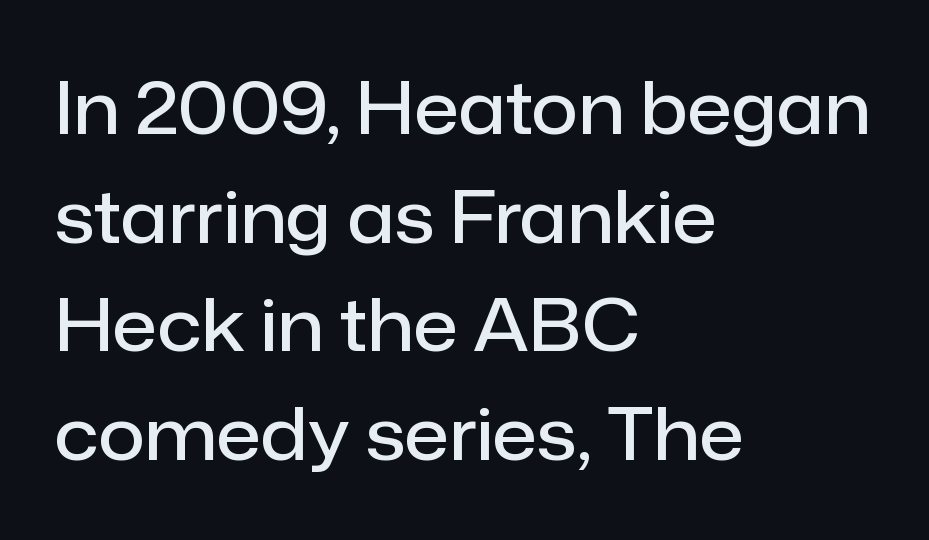
The image shows 72 px semibold sans-serif type, upright; set left-aligned, normal line spacing (1.51x), normal letter spacing, not underlined; low stroke contrast and a medium x-height.
